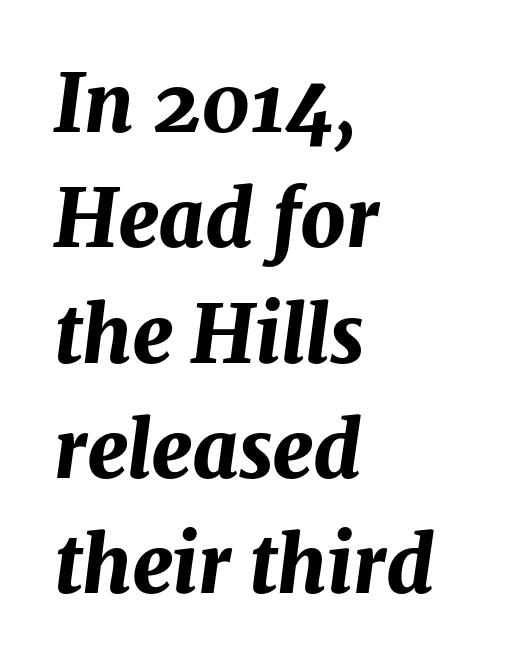
{"italic": "yes", "lean": "right", "slant_degrees": 8, "bold": "yes", "weight": "bold", "width": "normal", "stroke_contrast": "medium", "x_height": "medium", "monospaced": "no", "underline": "no", "align": "left", "line_spacing": "normal", "line_spacing_ratio": 1.46, "letter_spacing": "normal", "letter_spacing_em": 0.0, "glyph_px": 79}
